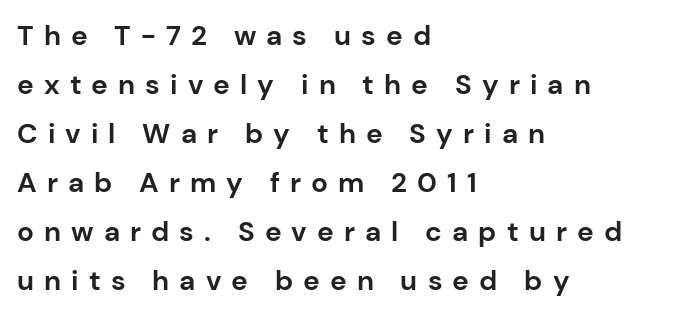
{"serif": "no", "italic": "no", "bold": "yes", "weight": "bold", "width": "normal", "stroke_contrast": "low", "x_height": "medium", "monospaced": "no", "underline": "no", "align": "left", "line_spacing_ratio": 1.75, "letter_spacing": "wide", "letter_spacing_em": 0.36, "glyph_px": 28}
